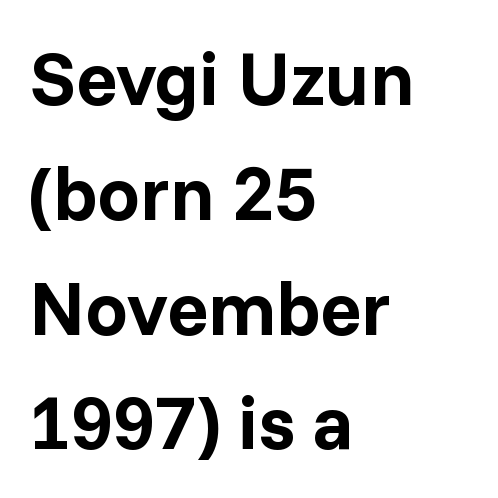
Q: Is the text bold? A: Yes.
Q: Is the text italic (slanted)? A: No, it is upright.
Q: Is the typeface a serif or a sans-serif typeface? A: Sans-serif.
Q: Is the text underlined? A: No.
Q: How is the paragraph aligned? A: Left-aligned.
Q: Is the spacing between letters normal or unusually wide? A: Normal.
Q: Is the spacing between lines tight, normal or loose? A: Normal.
Q: Width (condensed, normal, or wide)? A: Normal.
Q: Stroke contrast? A: Low.
Q: x-height? A: Medium.
Q: Monospaced? A: No.
